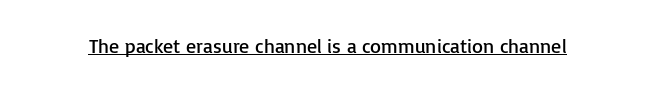
Between one letter and the next there's only the usual sliver of space. A roman cut, with each character standing at attention. The rendered words wear a rule along their underside. Heaviness? Minimal to ordinary, like unemphasized prose.
